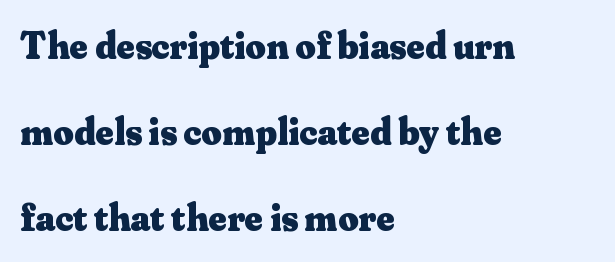
The image shows 39 px heavy serif type, upright; set left-aligned, loose line spacing (2.21x), normal letter spacing, not underlined; medium stroke contrast and a small x-height.
